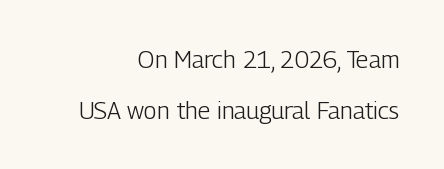
{"italic": "no", "bold": "no", "underline": "no", "align": "right", "line_spacing": "loose", "line_spacing_ratio": 2.11, "letter_spacing": "normal", "letter_spacing_em": 0.0, "glyph_px": 24}
